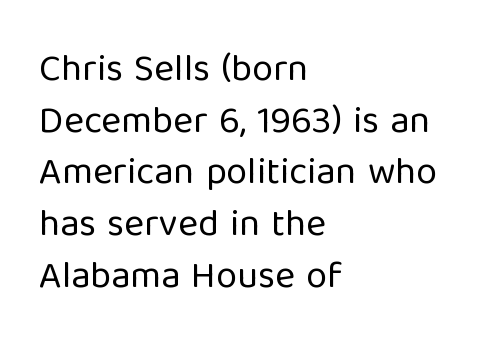
{"serif": "no", "italic": "no", "bold": "no", "weight": "regular", "width": "normal", "stroke_contrast": "low", "x_height": "medium", "monospaced": "no", "underline": "no", "align": "left", "line_spacing": "normal", "line_spacing_ratio": 1.36, "letter_spacing": "normal", "letter_spacing_em": 0.0, "glyph_px": 38}
